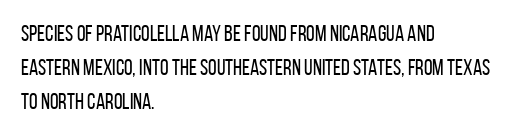
The image shows 22 px text type, upright; set left-aligned, normal line spacing (1.54x), normal letter spacing, not underlined.
